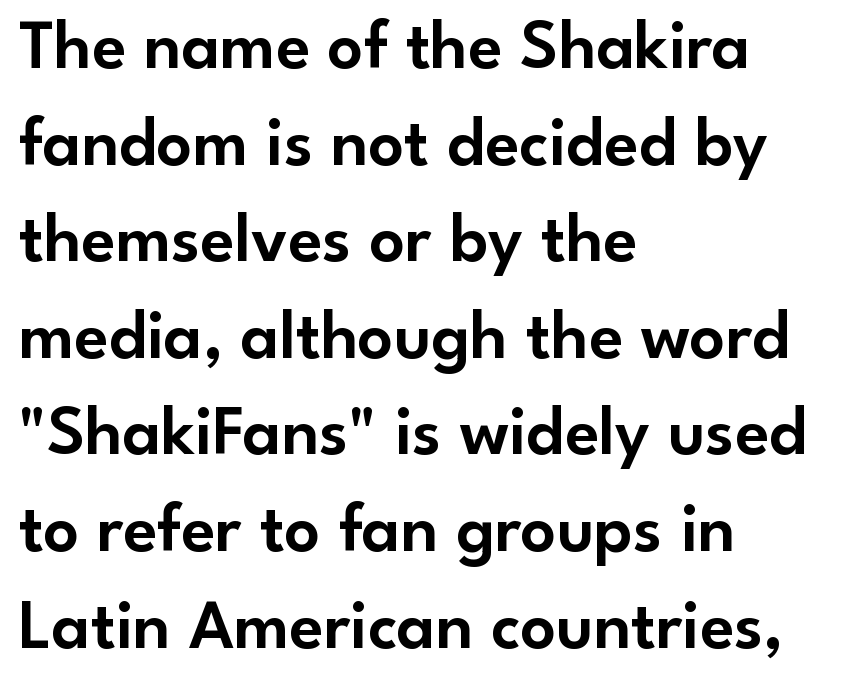
The image shows 70 px sans-serif type, upright; set left-aligned, normal line spacing (1.38x), normal letter spacing, not underlined; low stroke contrast and a small x-height.
